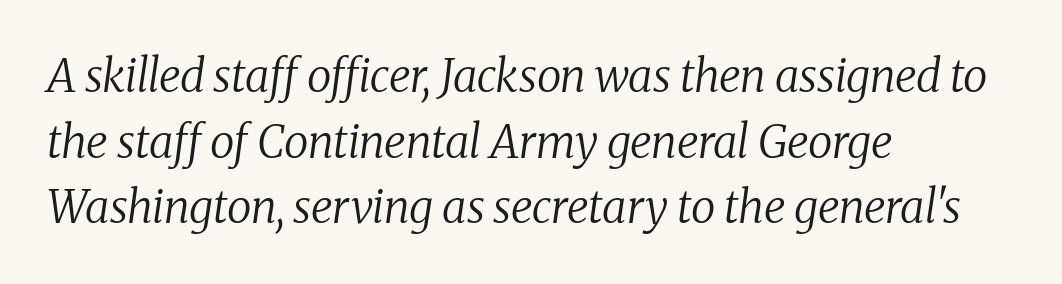
The image shows 45 px regular-weight serif type, italic (leaning right); set left-aligned, normal line spacing (1.46x), normal letter spacing, not underlined; medium stroke contrast and a medium x-height.
